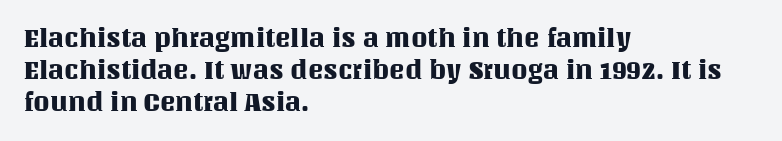
Q: Is the text italic (slanted)? A: No, it is upright.
Q: Is the text underlined? A: No.
Q: How is the paragraph aligned? A: Left-aligned.
Q: Is the spacing between letters normal or unusually wide? A: Normal.
